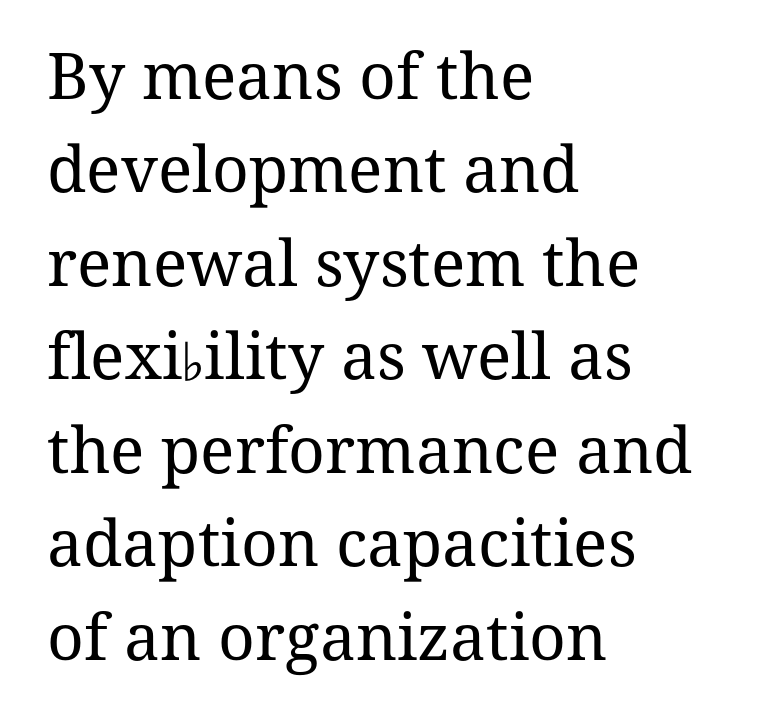
{"serif": "yes", "italic": "no", "bold": "no", "weight": "regular", "width": "normal", "stroke_contrast": "medium", "x_height": "medium", "monospaced": "no", "underline": "no", "align": "left", "line_spacing": "normal", "line_spacing_ratio": 1.46, "letter_spacing": "normal", "letter_spacing_em": 0.0, "glyph_px": 64}
